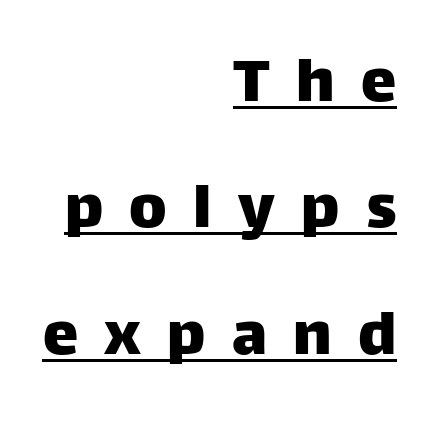
Q: Is the text italic (slanted)? A: No, it is upright.
Q: Is the typeface a serif or a sans-serif typeface? A: Sans-serif.
Q: Is the text underlined? A: Yes.
Q: How is the paragraph aligned? A: Right-aligned.
Q: Is the spacing between letters normal or unusually wide? A: Unusually wide.
Q: Width (condensed, normal, or wide)? A: Normal.
Q: Stroke contrast? A: Low.
Q: x-height? A: Large.
Q: Monospaced? A: No.
